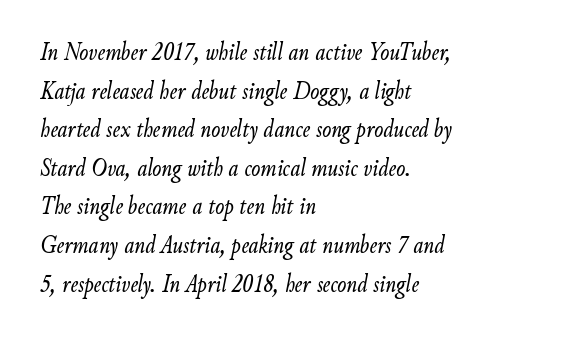
The image shows 27 px text type, italic (leaning right); set left-aligned, normal line spacing (1.43x), normal letter spacing, not underlined.
